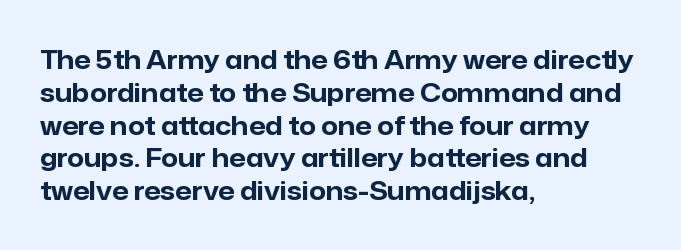
The image shows 26 px bold type, upright; set left-aligned, normal line spacing (1.26x), normal letter spacing, not underlined.
